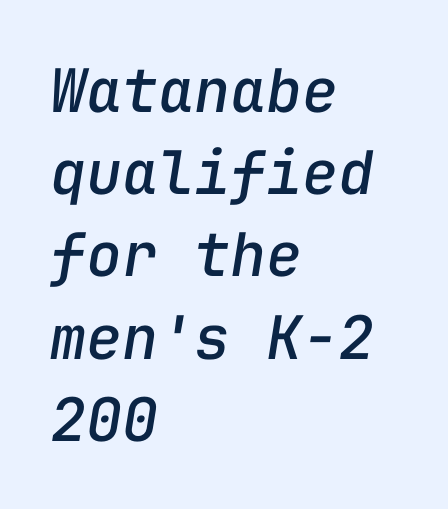
The image shows 60 px text type, italic (leaning right), monospaced; set left-aligned, normal line spacing (1.37x), normal letter spacing, not underlined; low stroke contrast and a medium x-height.
